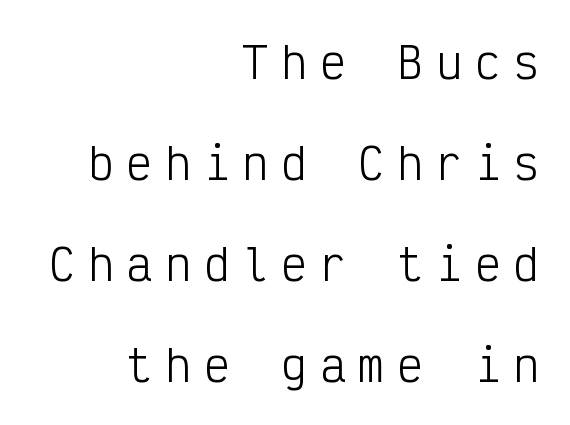
{"serif": "no", "italic": "no", "bold": "no", "weight": "light", "width": "condensed", "stroke_contrast": "low", "x_height": "medium", "monospaced": "yes", "underline": "no", "align": "right", "line_spacing": "loose", "line_spacing_ratio": 2.35, "letter_spacing": "wide", "letter_spacing_em": 0.3, "glyph_px": 43}
